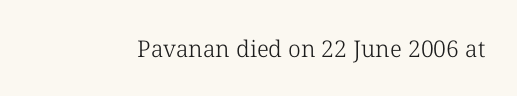
The image shows 23 px text type, upright; set normal letter spacing, not underlined.
